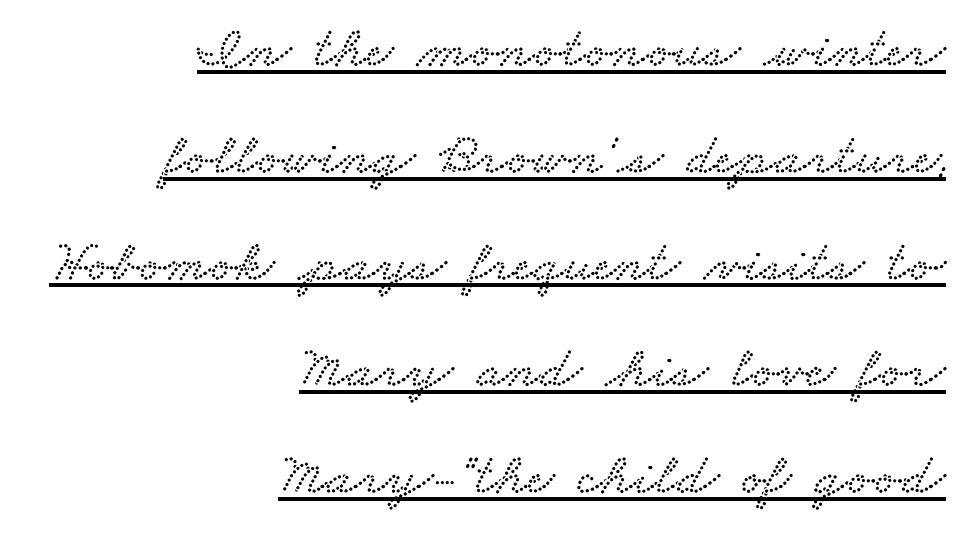
The image shows 59 px wide serif type; set right-aligned, line spacing 1.81x, normal letter spacing, underlined; low stroke contrast and a small x-height.
